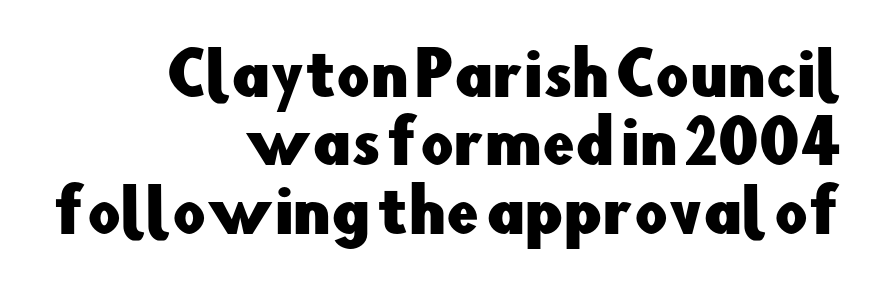
The image shows 58 px sans-serif type, upright; set right-aligned, line spacing 1.18x, normal letter spacing, not underlined; low stroke contrast and a small x-height.
